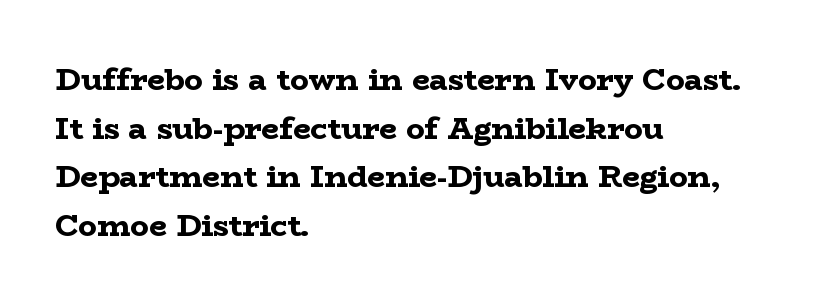
Anything drawn beneath the words? Only blank space. You could call the tracking neutral — neither tight nor loose. Varying glyph widths throughout — classic text-font behaviour. The designer went with a serif here, giving each stem small feet. Typographic density is high because the face is bold.
